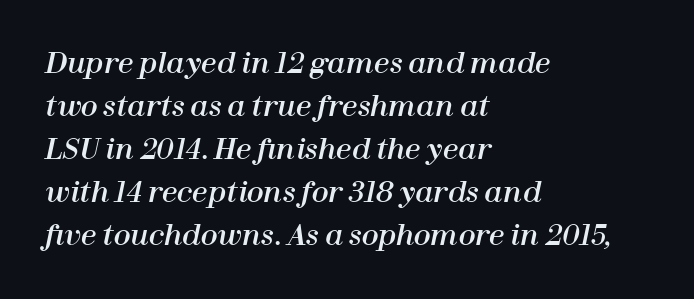
Left-aligned paragraph, ragged on the right. Lines of text with bare space underneath. Is there much room between lines? A standard amount, neither cramped nor airy. Spacing verdict: proportional, widths tailored to each character. How are the letters spaced? Ordinarily, with no added tracking. Every character sits at an angle, as italics do.
